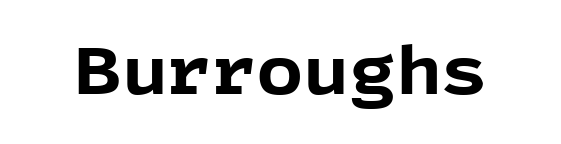
The image shows 66 px bold sans-serif type, upright; set normal letter spacing, not underlined; a medium x-height.
